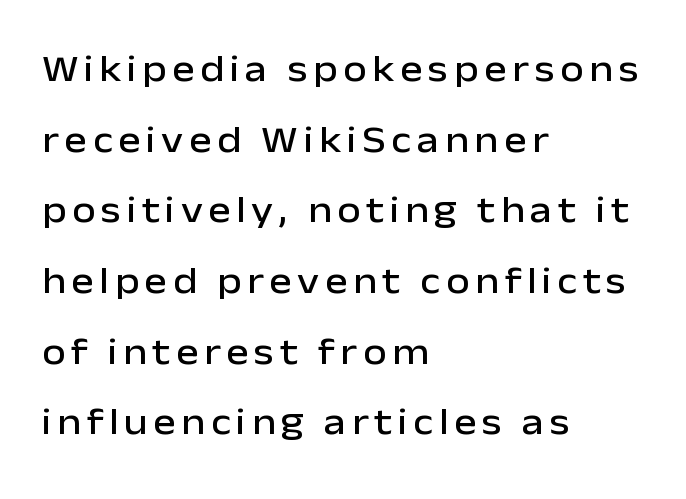
Each letter's strokes conclude bluntly, with no projecting serifs. The passage shown is typed in a proportional face where columns would drift. The text block is weighted toward the left margin, trailing off unevenly rightward. Italic? Not at all — the glyphs are vertical. The foot of each line stays bare and open.
